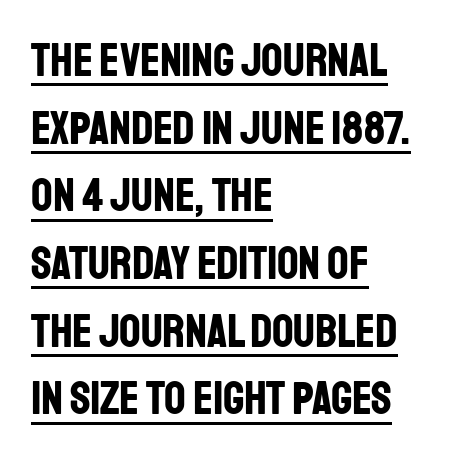
Compared with undecorated copy, this sample adds a rule below the words. These lines were composed using upright roman letters. The typesetting leans heavy: a genuine bold. Caption: multi-line text, flush left, ragged right. A typesetter would label this face a sans.
